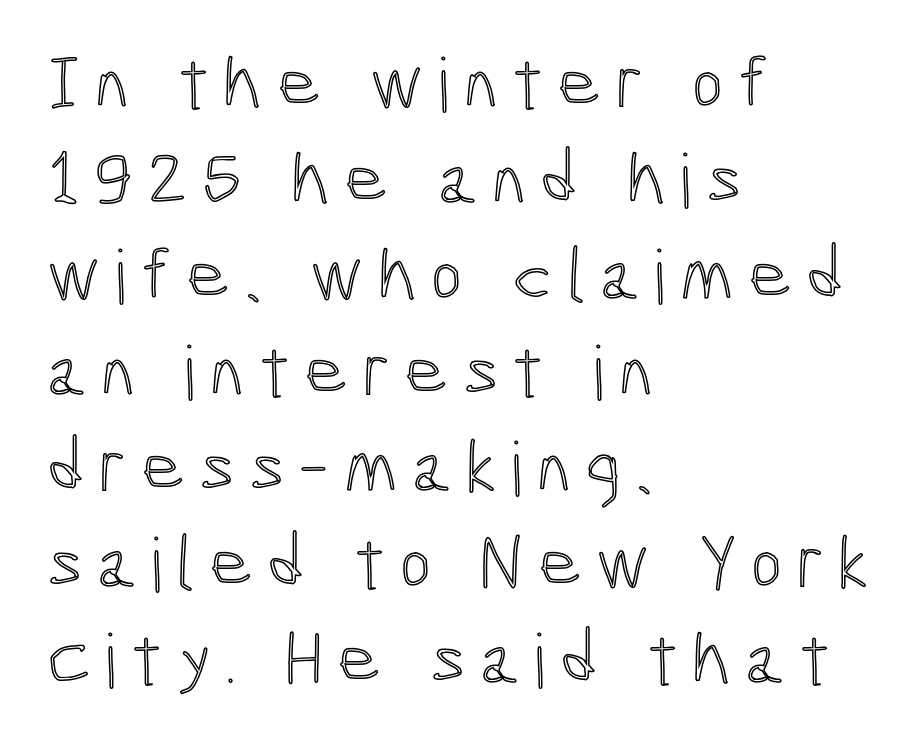
Q: Is the text italic (slanted)? A: No, it is upright.
Q: Is the text underlined? A: No.
Q: How is the paragraph aligned? A: Left-aligned.
Q: Is the spacing between lines tight, normal or loose? A: Normal.
Q: Width (condensed, normal, or wide)? A: Condensed.
Q: x-height? A: Medium.
Q: Monospaced? A: No.
